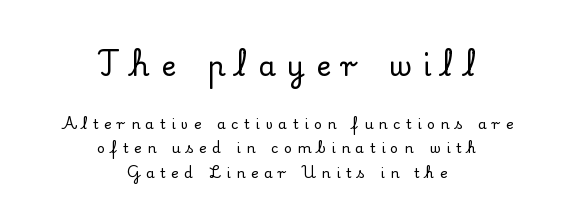
Is there any slant? The stems are plumb. Proportional: the letters do not fall into vertical columns. The lines in this sample share a center point and differ in where they start and stop. Any mark beneath the type? The region is blank. Look at the glyph heights: the upper group is clearly the bigger setting.
